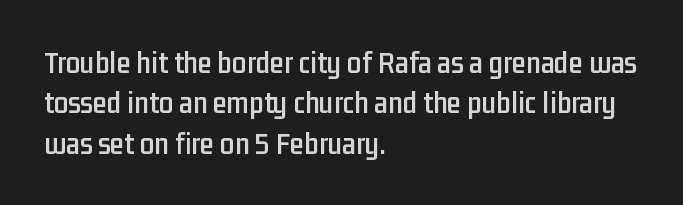
The image shows 32 px condensed sans-serif type, upright; set left-aligned, normal line spacing (1.26x), normal letter spacing, not underlined; low stroke contrast and a medium x-height.
